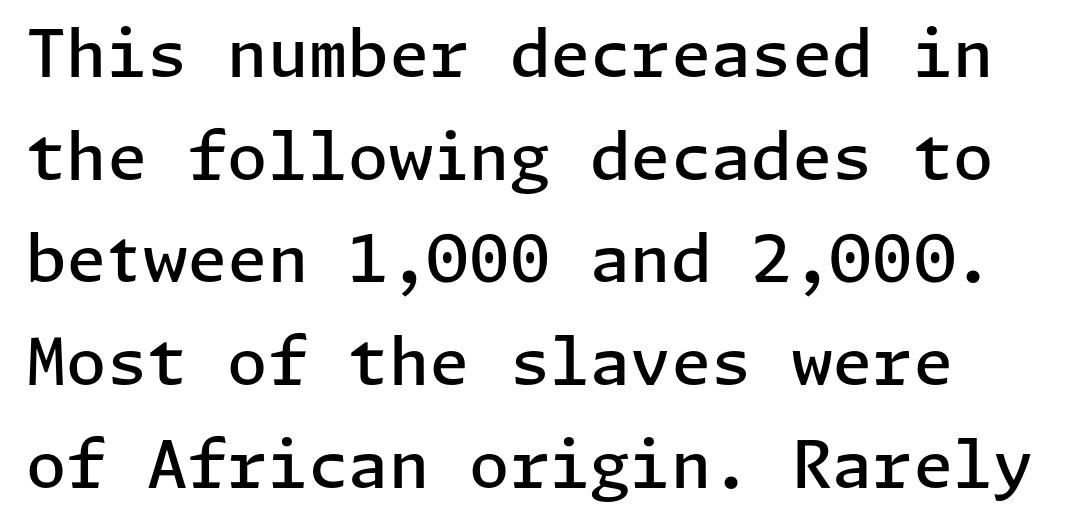
The image shows 65 px semibold sans-serif type, upright; set normal line spacing (1.58x), normal letter spacing, not underlined; low stroke contrast and a medium x-height.
